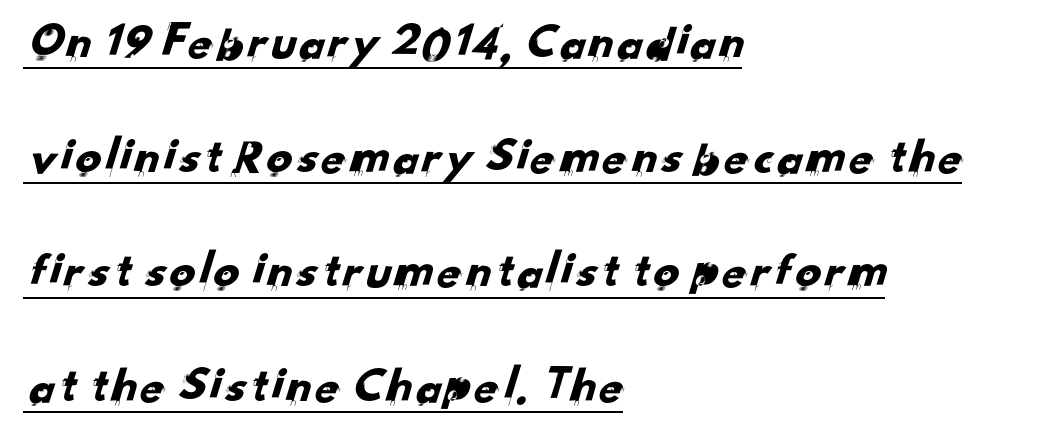
The image shows 51 px sans-serif type; set left-aligned, loose line spacing (2.25x), normal letter spacing, underlined; low stroke contrast and a small x-height.
